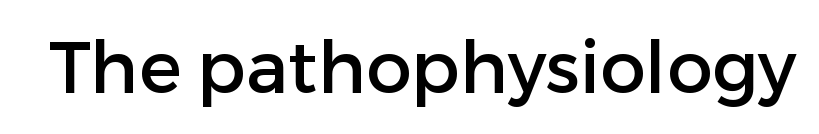
The text was rendered using a sans face with plain stroke endings. Between one letter and the next there's only the usual sliver of space. Looks like regular typesetting: each glyph gets only the width it needs. Words float on clear page, feet unadorned. The font's upright variant was chosen for this text.
